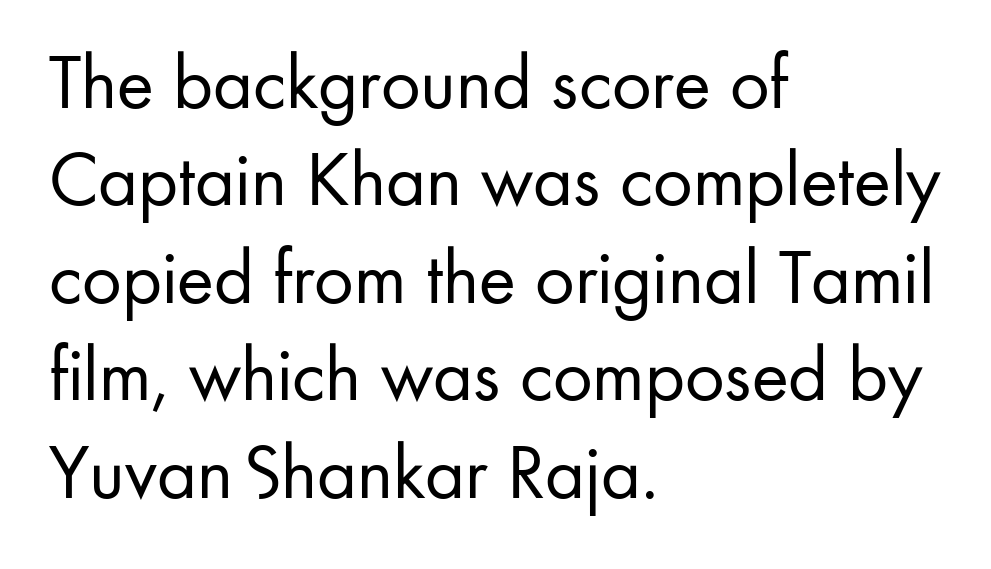
The image shows 78 px regular-weight sans-serif type, upright; set left-aligned, normal line spacing (1.25x), normal letter spacing, not underlined; low stroke contrast and a small x-height.
